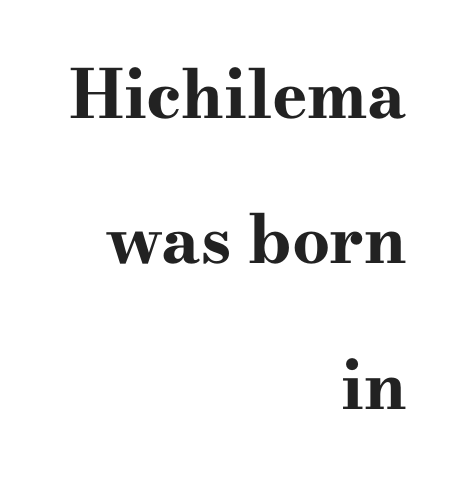
Small tapered or slab feet sit at the stroke ends, so this counts as serif. The setting favours the right margin, as signatures and pull-quotes sometimes do. Posture: vertical. One glance says open: line gaps are wider than usual. The line texture is even and compact thanks to regular tracking. Think of a printed novel: that variable character pitch is what you see here.
